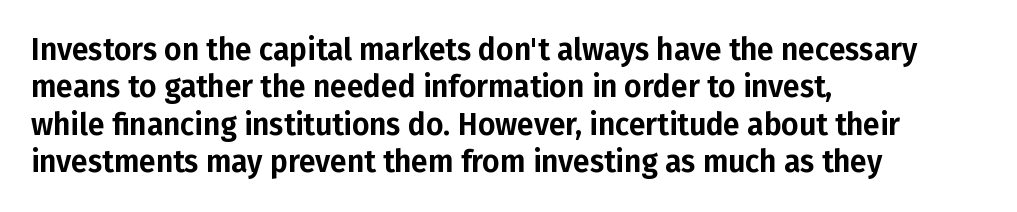
{"serif": "no", "italic": "no", "width": "normal", "stroke_contrast": "low", "x_height": "medium", "monospaced": "no", "underline": "no", "align": "left", "line_spacing": "normal", "line_spacing_ratio": 1.25, "letter_spacing": "normal", "letter_spacing_em": 0.0, "glyph_px": 30}
